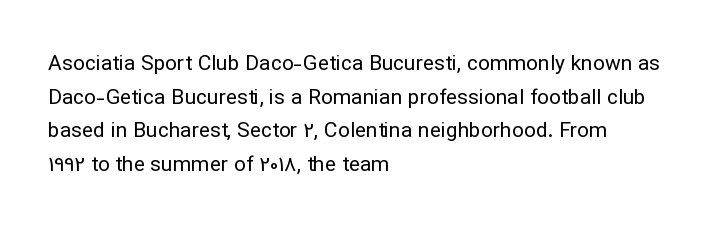
Q: Is the text bold? A: No.
Q: Is the text italic (slanted)? A: No, it is upright.
Q: Is the text underlined? A: No.
Q: How is the paragraph aligned? A: Left-aligned.
Q: Is the spacing between letters normal or unusually wide? A: Normal.
Q: Is the spacing between lines tight, normal or loose? A: Normal.
